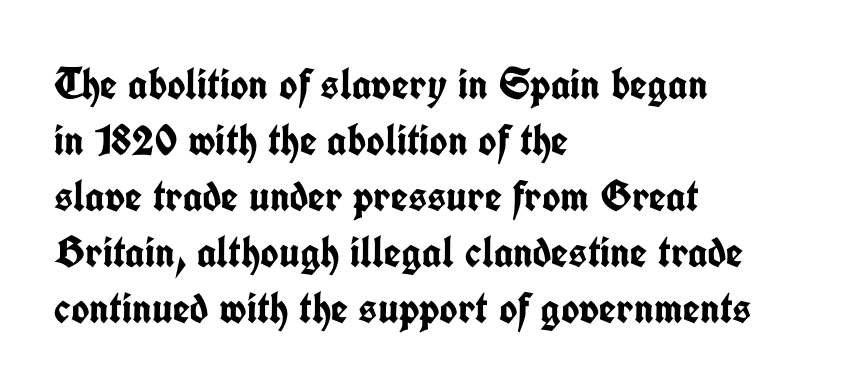
The block of text has a typical density, with ordinary space between rows. These lines stack with their left ends in a neat column. This rendering features lettering with no underline. You can tell from the bare stems that sans-serif type was used.
